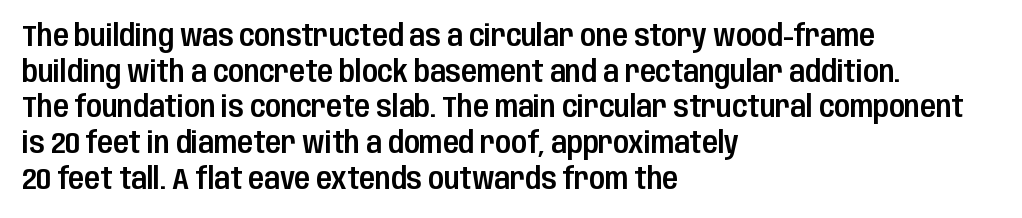
The image shows 29 px condensed sans-serif type, upright; set left-aligned, line spacing 1.23x, normal letter spacing, not underlined; low stroke contrast and a large x-height.
